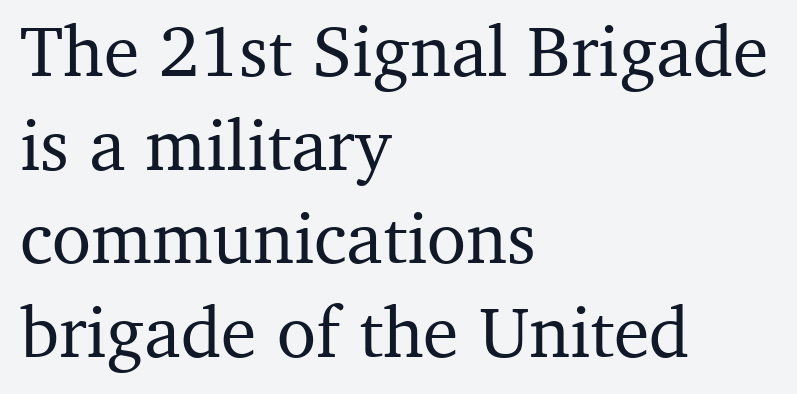
The leading is moderate, giving the passage an even texture. Each word holds together tightly as a unit, with standard inter-letter gaps. Proportional: the letters do not fall into vertical columns. The letters carry serifs — small finishing strokes at the ends of their stems.
